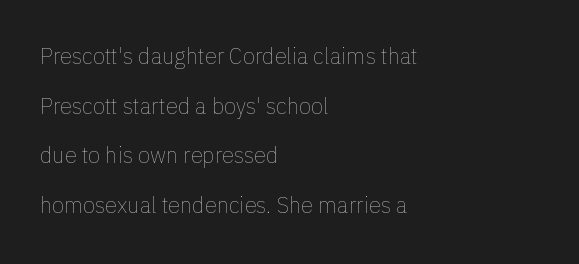
Q: Is the text bold? A: No.
Q: Is the text italic (slanted)? A: No, it is upright.
Q: Is the text underlined? A: No.
Q: How is the paragraph aligned? A: Left-aligned.
Q: Is the spacing between letters normal or unusually wide? A: Normal.
Q: Is the spacing between lines tight, normal or loose? A: Loose.
